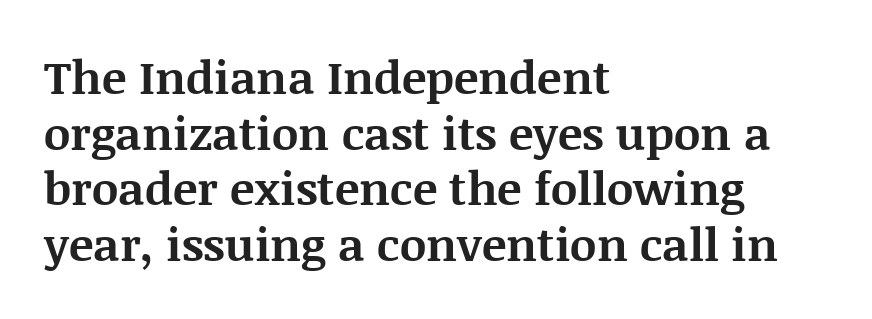
Q: Is the text bold? A: Yes.
Q: Is the text italic (slanted)? A: No, it is upright.
Q: Is the typeface a serif or a sans-serif typeface? A: Serif.
Q: Is the text underlined? A: No.
Q: How is the paragraph aligned? A: Left-aligned.
Q: Is the spacing between letters normal or unusually wide? A: Normal.
Q: Width (condensed, normal, or wide)? A: Normal.
Q: Stroke contrast? A: Medium.
Q: x-height? A: Large.
Q: Monospaced? A: No.
